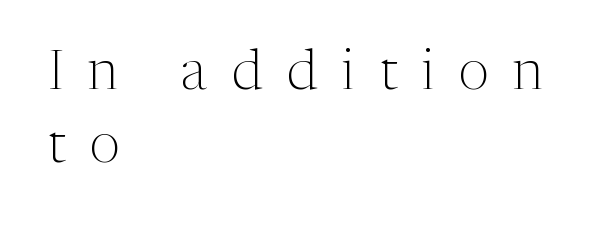
Q: Is the text bold? A: No.
Q: Is the text italic (slanted)? A: No, it is upright.
Q: Is the typeface a serif or a sans-serif typeface? A: Serif.
Q: Is the text underlined? A: No.
Q: How is the paragraph aligned? A: Left-aligned.
Q: Is the spacing between letters normal or unusually wide? A: Unusually wide.
Q: Is the spacing between lines tight, normal or loose? A: Normal.
Q: Width (condensed, normal, or wide)? A: Normal.
Q: Stroke contrast? A: Medium.
Q: x-height? A: Medium.
Q: Monospaced? A: No.
